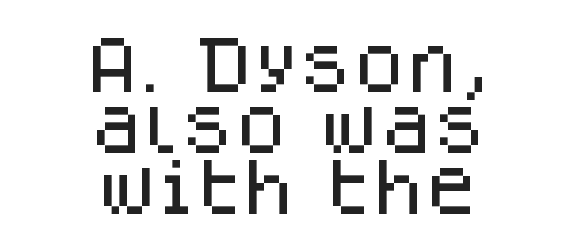
The image shows 61 px sans-serif type, upright; set centered, tight line spacing (1.0x), normal letter spacing, not underlined; low stroke contrast and a large x-height.
